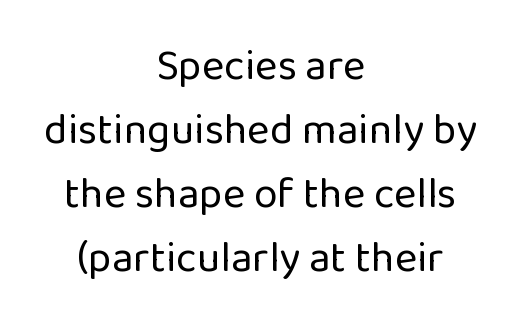
{"serif": "no", "italic": "no", "bold": "no", "weight": "regular", "width": "normal", "stroke_contrast": "low", "x_height": "medium", "monospaced": "no", "underline": "no", "align": "center", "line_spacing": "normal", "line_spacing_ratio": 1.49, "letter_spacing": "normal", "letter_spacing_em": 0.0, "glyph_px": 43}
